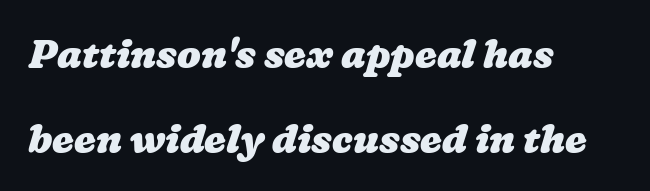
Q: Is the text bold? A: Yes.
Q: Is the text underlined? A: No.
Q: How is the paragraph aligned? A: Left-aligned.
Q: Is the spacing between letters normal or unusually wide? A: Normal.
Q: Is the spacing between lines tight, normal or loose? A: Loose.
Q: Width (condensed, normal, or wide)? A: Wide.
Q: Stroke contrast? A: Low.
Q: x-height? A: Medium.
Q: Monospaced? A: No.
